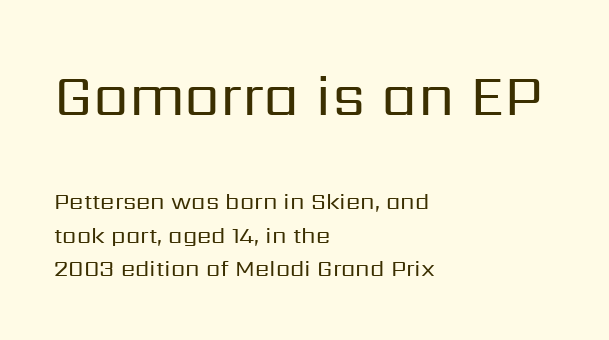
Q: Is the text bold? A: No.
Q: Is the text italic (slanted)? A: No, it is upright.
Q: Is the typeface a serif or a sans-serif typeface? A: Sans-serif.
Q: Is the text underlined? A: No.
Q: How is the paragraph aligned? A: Left-aligned.
Q: Is the spacing between letters normal or unusually wide? A: Normal.
Q: Is the spacing between lines tight, normal or loose? A: Normal.
Q: Which block of text is set in a larger size, the first (top) or the second (bottom)? A: The first (top) one.
Q: Width (condensed, normal, or wide)? A: Normal.
Q: Stroke contrast? A: Low.
Q: x-height? A: Medium.
Q: Monospaced? A: No.
